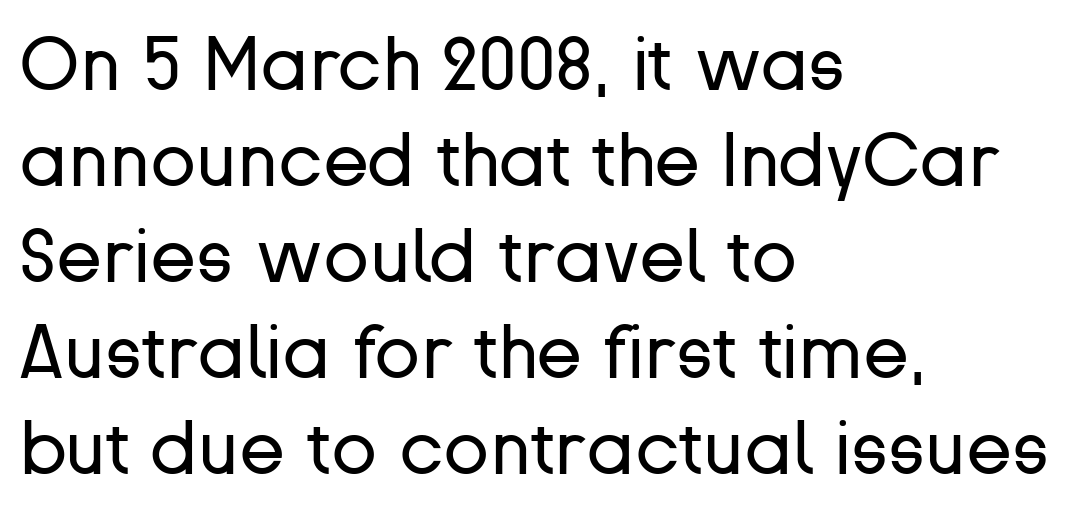
{"serif": "no", "italic": "no", "bold": "no", "weight": "regular", "width": "normal", "stroke_contrast": "low", "x_height": "medium", "monospaced": "no", "underline": "no", "align": "left", "line_spacing": "normal", "line_spacing_ratio": 1.28, "letter_spacing": "normal", "letter_spacing_em": 0.0, "glyph_px": 75}
